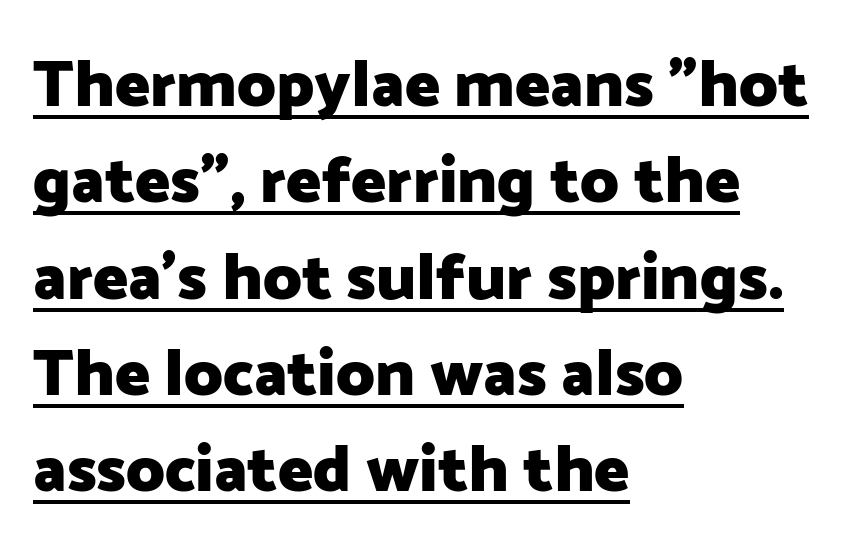
The type is set solid horizontally, with unmodified tracking. Quick note: interline space is typical. In terms of posture, this sample is upright. Descenders here cross a horizontal rule under the line. The passage shown is typed in a proportional face where columns would drift. Are there feet on the stems? There aren't — it's a sans.
